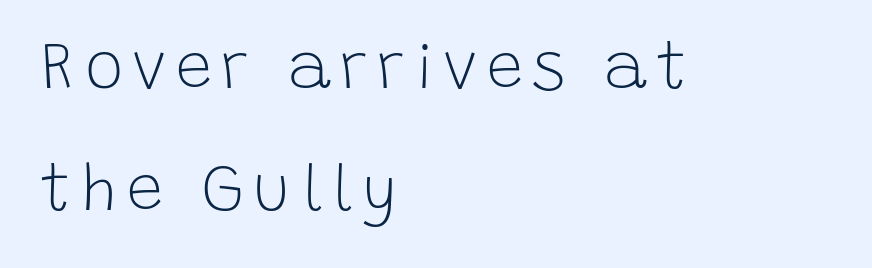
{"serif": "no", "italic": "no", "bold": "no", "weight": "light", "width": "normal", "stroke_contrast": "low", "x_height": "large", "monospaced": "no", "underline": "no", "align": "left", "line_spacing_ratio": 1.87, "glyph_px": 65}
